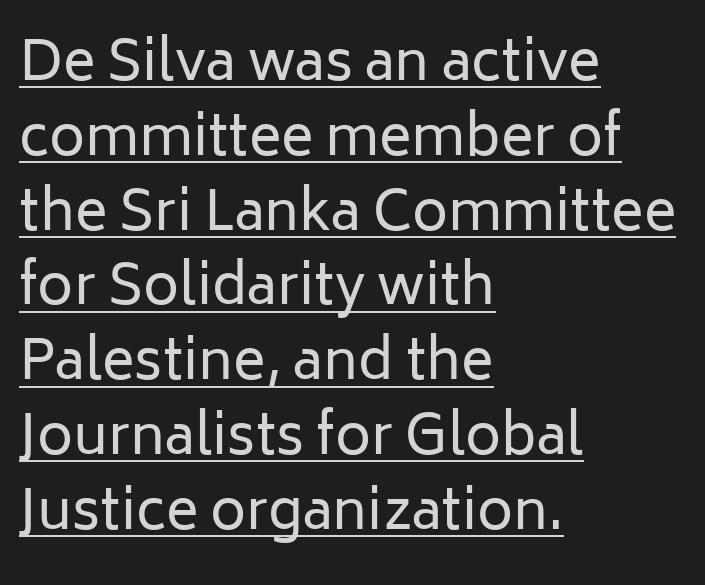
Q: Is the text bold? A: No.
Q: Is the text italic (slanted)? A: No, it is upright.
Q: Is the typeface a serif or a sans-serif typeface? A: Sans-serif.
Q: Is the text underlined? A: Yes.
Q: How is the paragraph aligned? A: Left-aligned.
Q: Is the spacing between letters normal or unusually wide? A: Normal.
Q: Is the spacing between lines tight, normal or loose? A: Normal.
Q: Width (condensed, normal, or wide)? A: Normal.
Q: Stroke contrast? A: Low.
Q: x-height? A: Medium.
Q: Monospaced? A: No.
